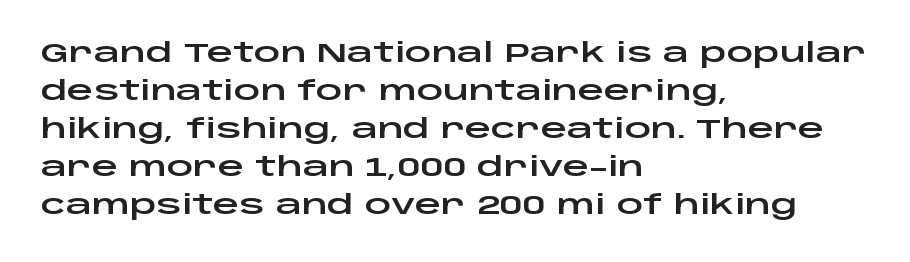
Q: Is the text italic (slanted)? A: No, it is upright.
Q: Is the text underlined? A: No.
Q: How is the paragraph aligned? A: Left-aligned.
Q: Is the spacing between letters normal or unusually wide? A: Normal.
Q: Is the spacing between lines tight, normal or loose? A: Normal.
